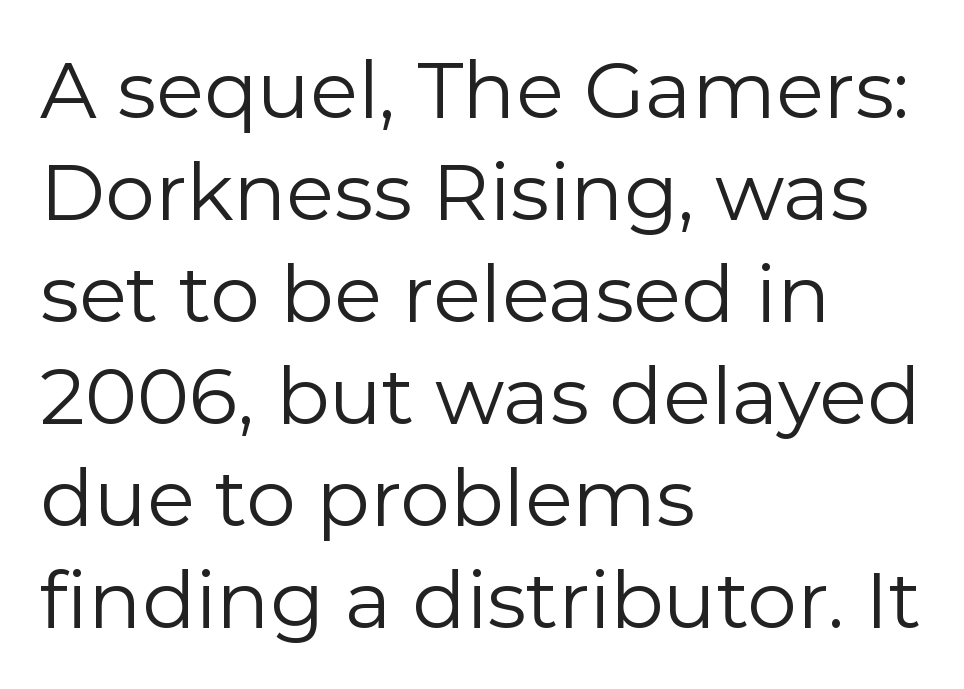
{"serif": "no", "italic": "no", "bold": "no", "weight": "regular", "width": "normal", "stroke_contrast": "low", "x_height": "medium", "monospaced": "no", "underline": "no", "align": "left", "line_spacing": "normal", "line_spacing_ratio": 1.29, "letter_spacing": "normal", "letter_spacing_em": 0.0, "glyph_px": 79}
